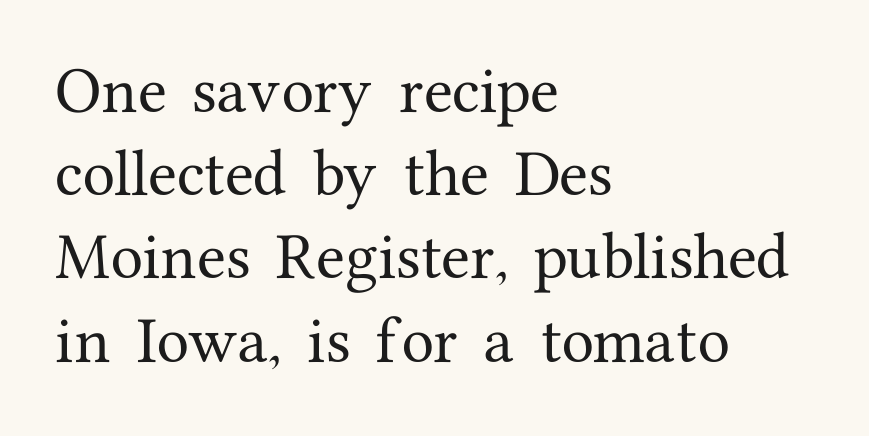
{"serif": "yes", "italic": "no", "width": "normal", "stroke_contrast": "medium", "x_height": "medium", "monospaced": "no", "underline": "no", "align": "left", "line_spacing": "normal", "line_spacing_ratio": 1.57, "letter_spacing": "normal", "letter_spacing_em": 0.0, "glyph_px": 53}
